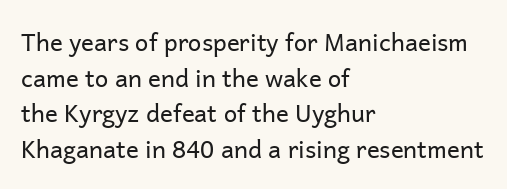
Q: Is the text bold? A: No.
Q: Is the text italic (slanted)? A: No, it is upright.
Q: Is the text underlined? A: No.
Q: How is the paragraph aligned? A: Left-aligned.
Q: Is the spacing between letters normal or unusually wide? A: Normal.
Q: Is the spacing between lines tight, normal or loose? A: Normal.
